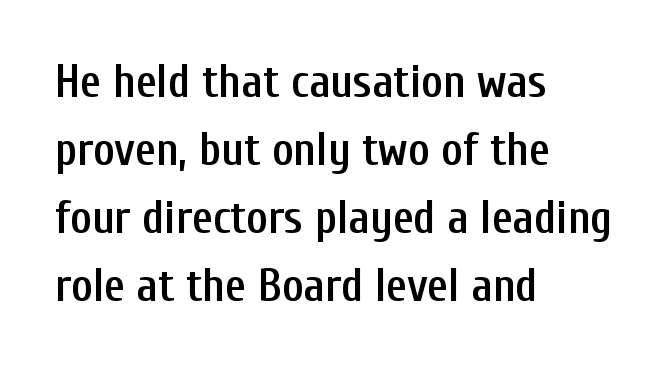
The image shows 46 px semibold, condensed sans-serif type, upright; set left-aligned, normal line spacing (1.48x), normal letter spacing, not underlined; low stroke contrast and a medium x-height.
